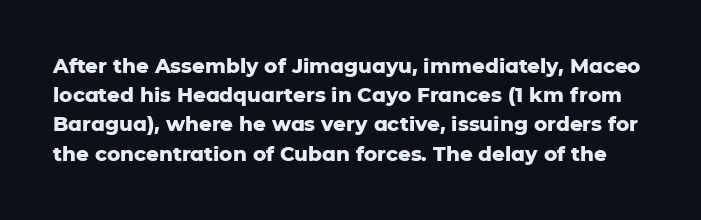
The image shows 20 px bold type, upright; set normal line spacing (1.46x), normal letter spacing, not underlined.
